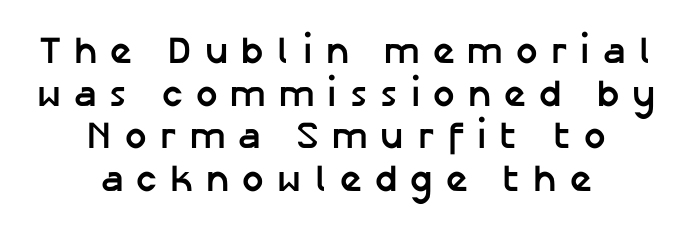
{"serif": "no", "italic": "no", "bold": "yes", "weight": "semibold", "width": "normal", "stroke_contrast": "low", "x_height": "medium", "monospaced": "no", "underline": "no", "align": "center", "line_spacing": "tight", "line_spacing_ratio": 1.12, "letter_spacing": "wide", "letter_spacing_em": 0.34, "glyph_px": 38}
